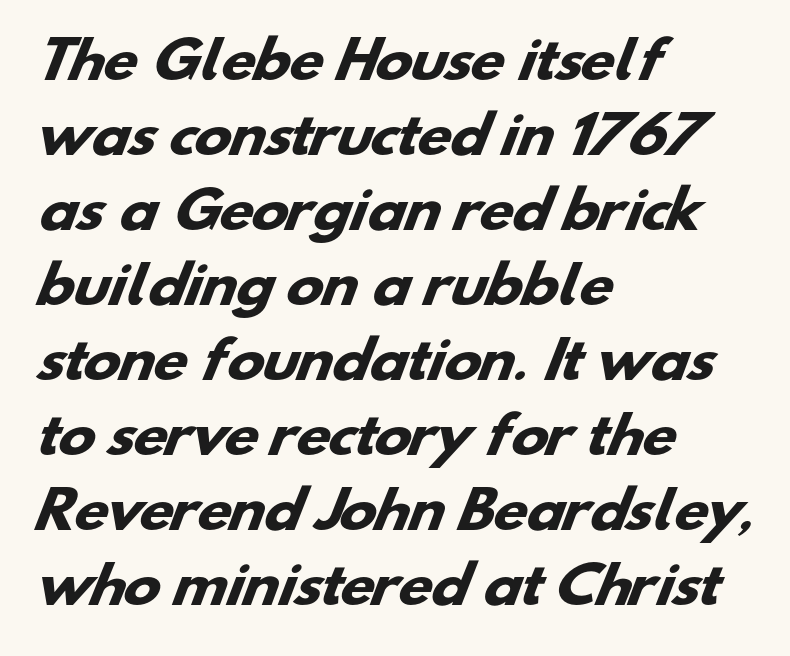
The image shows 50 px heavy, wide sans-serif type; set left-aligned, normal line spacing (1.5x), normal letter spacing, not underlined; low stroke contrast and a small x-height.
